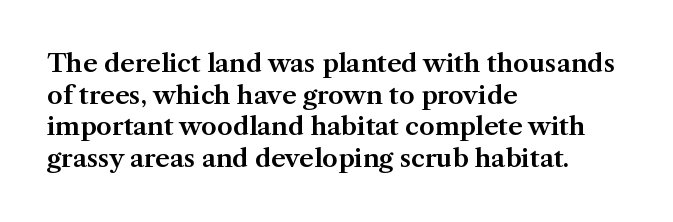
Q: Is the text italic (slanted)? A: No, it is upright.
Q: Is the text underlined? A: No.
Q: How is the paragraph aligned? A: Left-aligned.
Q: Is the spacing between letters normal or unusually wide? A: Normal.
Q: Is the spacing between lines tight, normal or loose? A: Normal.
